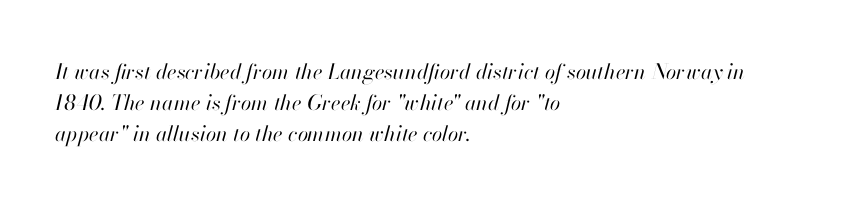
{"italic": "yes", "lean": "right", "slant_degrees": 13, "bold": "no", "underline": "no", "align": "left", "line_spacing": "normal", "line_spacing_ratio": 1.48, "letter_spacing": "normal", "letter_spacing_em": 0.0, "glyph_px": 21}
